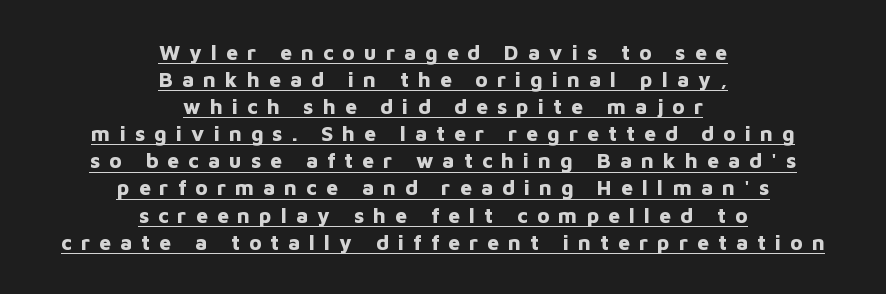
{"italic": "no", "bold": "yes", "underline": "yes", "align": "center", "line_spacing": "normal", "line_spacing_ratio": 1.29, "letter_spacing": "wide", "letter_spacing_em": 0.43, "glyph_px": 21}
